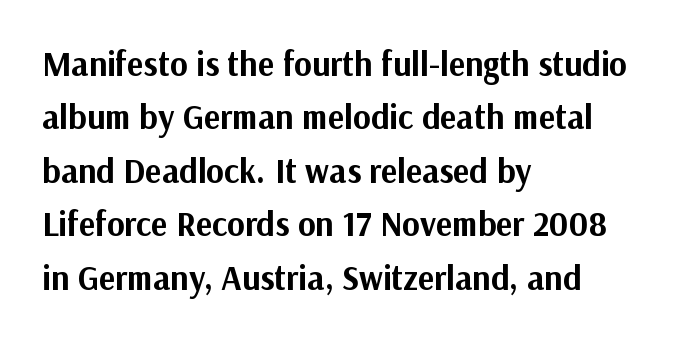
{"serif": "no", "italic": "no", "bold": "yes", "weight": "bold", "width": "normal", "stroke_contrast": "medium", "x_height": "medium", "monospaced": "no", "underline": "no", "align": "left", "line_spacing": "normal", "line_spacing_ratio": 1.57, "letter_spacing": "normal", "letter_spacing_em": 0.0, "glyph_px": 34}
